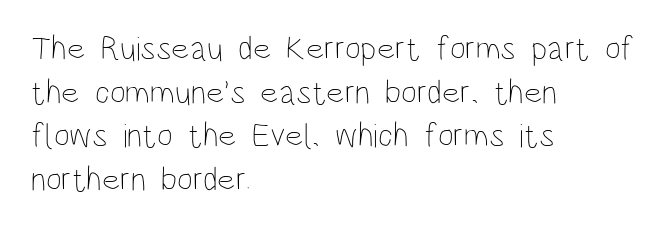
{"italic": "no", "bold": "no", "weight": "thin", "width": "condensed", "stroke_contrast": "low", "x_height": "large", "monospaced": "no", "underline": "no", "align": "left", "line_spacing": "normal", "line_spacing_ratio": 1.28, "letter_spacing": "normal", "letter_spacing_em": 0.0, "glyph_px": 34}
